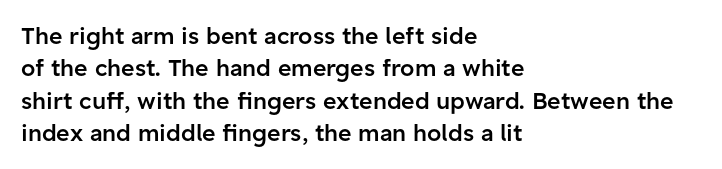
Q: Is the text bold? A: Semi-bold.
Q: Is the text italic (slanted)? A: No, it is upright.
Q: Is the text underlined? A: No.
Q: How is the paragraph aligned? A: Left-aligned.
Q: Is the spacing between letters normal or unusually wide? A: Normal.
Q: Is the spacing between lines tight, normal or loose? A: Normal.
